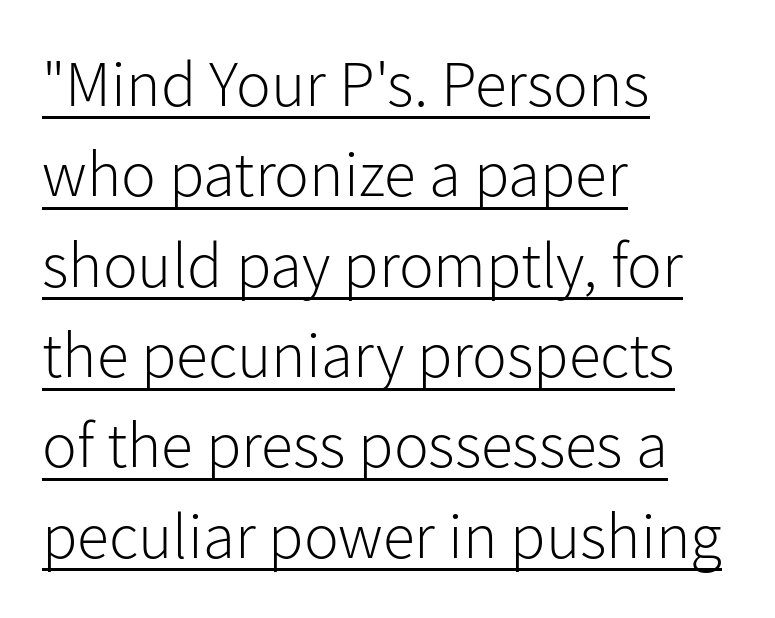
Think standard paragraph weight, or any step lighter than that. Proportional: the letters do not fall into vertical columns. Students, observe the line beneath the letters — that is underlining. Between one letter and the next there's only the usual sliver of space. The line-height multiplier appears to be the usual default.
